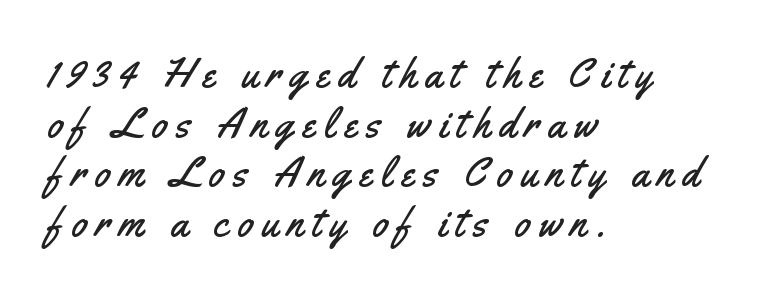
Q: Is the text italic (slanted)? A: Yes.
Q: Is the typeface a serif or a sans-serif typeface? A: Sans-serif.
Q: Is the text underlined? A: No.
Q: How is the paragraph aligned? A: Left-aligned.
Q: Is the spacing between letters normal or unusually wide? A: Unusually wide.
Q: Width (condensed, normal, or wide)? A: Condensed.
Q: Stroke contrast? A: Medium.
Q: x-height? A: Small.
Q: Monospaced? A: No.
